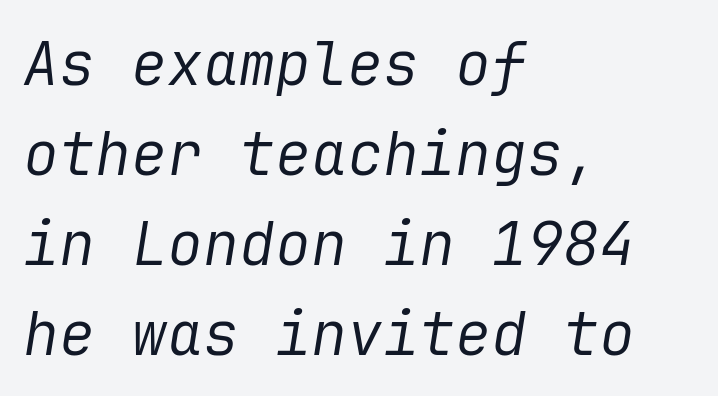
The foot of each line stays bare and open. Compared with a centered layout, this one pins lines to the left instead. Observe the ordinary spacing: letters are neighbours, not strangers. The strokes are not fattened; the text isn't bold.
